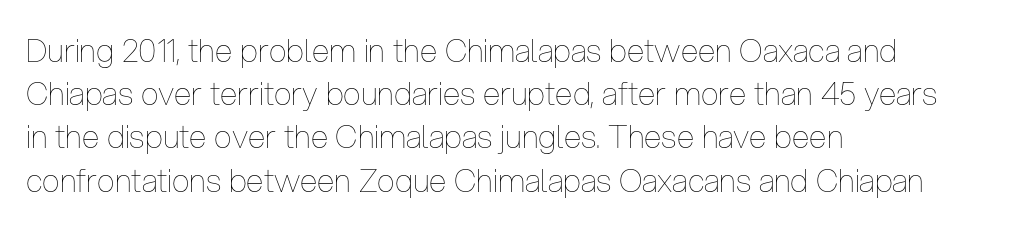
{"italic": "no", "bold": "no", "weight": "thin", "width": "condensed", "stroke_contrast": "low", "x_height": "medium", "monospaced": "no", "underline": "no", "align": "left", "line_spacing": "normal", "line_spacing_ratio": 1.35, "letter_spacing": "normal", "letter_spacing_em": 0.0, "glyph_px": 32}
